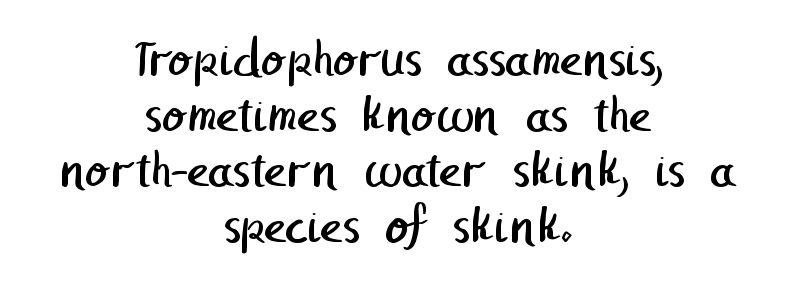
The image shows 54 px regular-weight sans-serif type; set centered, tight line spacing (1.03x), normal letter spacing, not underlined; low stroke contrast and a medium x-height.
